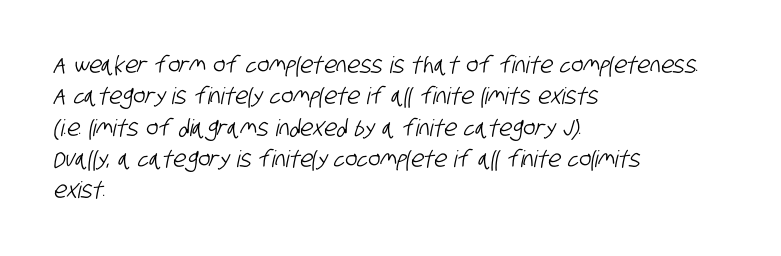
{"underline": "no", "align": "left", "line_spacing": "normal", "line_spacing_ratio": 1.36, "letter_spacing": "normal", "letter_spacing_em": 0.0, "glyph_px": 23}
